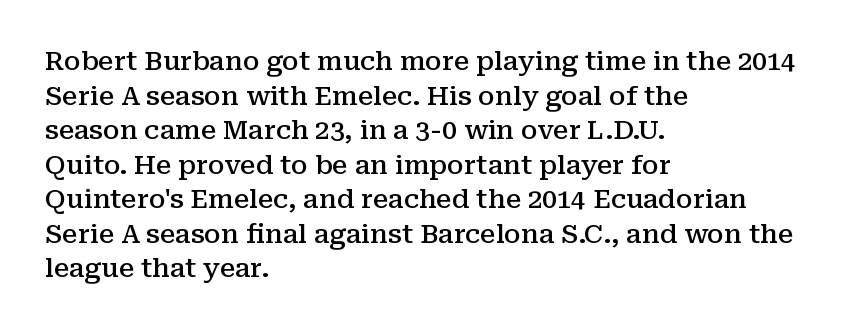
The image shows 26 px text type, upright; set left-aligned, normal line spacing (1.33x), normal letter spacing, not underlined.
